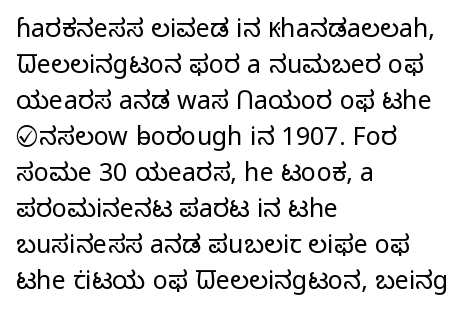
The rendering anchors every line to the left-hand side. Words appear dense and cohesive because spacing is normal. Does the leading feel generous? No, just average. A quiet, ordinary-to-light weight characterises the typeface.
